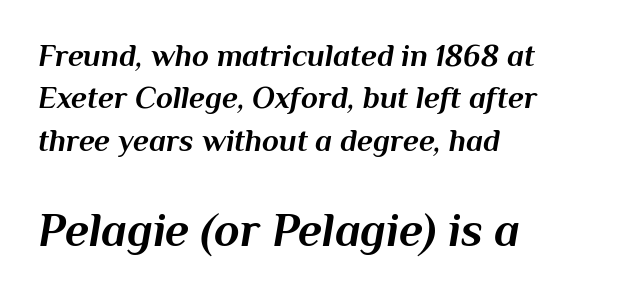
Q: Is the text bold? A: Yes.
Q: Is the text italic (slanted)? A: Yes, it leans right by about 10 degrees.
Q: Is the text underlined? A: No.
Q: How is the paragraph aligned? A: Left-aligned.
Q: Is the spacing between letters normal or unusually wide? A: Normal.
Q: Is the spacing between lines tight, normal or loose? A: Normal.
Q: Which block of text is set in a larger size, the first (top) or the second (bottom)? A: The second (bottom) one.
Q: Width (condensed, normal, or wide)? A: Normal.
Q: Stroke contrast? A: Medium.
Q: x-height? A: Medium.
Q: Monospaced? A: No.
